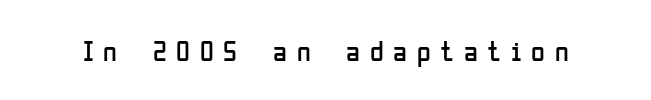
These glyphs show unthickened strokes, regular width or finer. Observe the wide spacing: letters keep a clear distance from each other. Lines of text with bare space underneath. Spacing verdict: proportional, widths tailored to each character.
